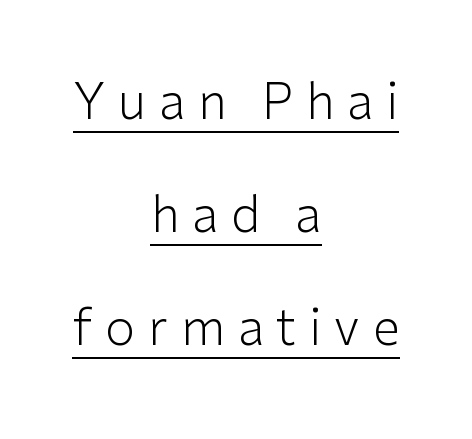
{"serif": "no", "italic": "no", "bold": "no", "weight": "light", "width": "normal", "stroke_contrast": "low", "x_height": "medium", "monospaced": "no", "underline": "yes", "align": "center", "line_spacing": "loose", "line_spacing_ratio": 2.31, "letter_spacing": "wide", "letter_spacing_em": 0.26, "glyph_px": 49}
